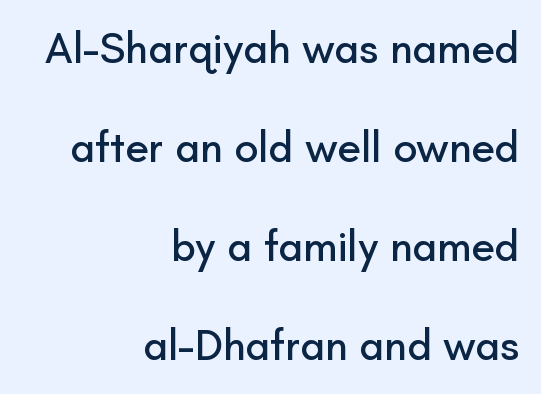
Is there much room between lines? Yes — plenty of vertical air separates them. Unmarked baselines from the first word to the last. Compared with a flush-left layout, this one pins lines to the opposite, right side. The type sits square on the baseline with zero lean. Is this a fixed-width face? No — the glyphs have proportional, varying widths. Letter spacing: default.
